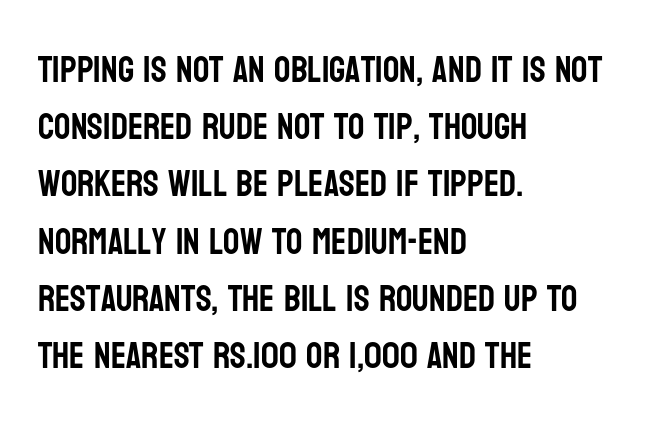
Q: Is the text italic (slanted)? A: No, it is upright.
Q: Is the typeface a serif or a sans-serif typeface? A: Sans-serif.
Q: Is the text underlined? A: No.
Q: How is the paragraph aligned? A: Left-aligned.
Q: Is the spacing between letters normal or unusually wide? A: Normal.
Q: Is the spacing between lines tight, normal or loose? A: Normal.
Q: Width (condensed, normal, or wide)? A: Condensed.
Q: Stroke contrast? A: Low.
Q: x-height? A: Large.
Q: Monospaced? A: No.
